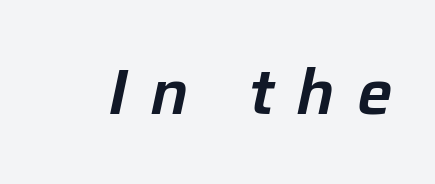
{"italic": "yes", "lean": "right", "slant_degrees": 12, "width": "normal", "stroke_contrast": "low", "x_height": "medium", "monospaced": "no", "underline": "no", "letter_spacing": "wide", "letter_spacing_em": 0.35, "glyph_px": 63}
